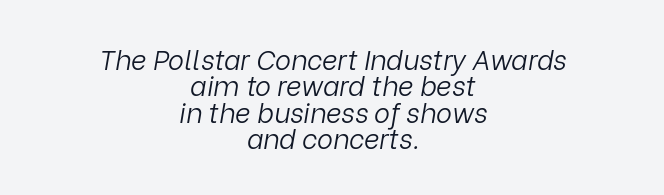
The image shows 27 px text type, italic (leaning right); set centered, tight line spacing (0.98x), normal letter spacing, not underlined.
